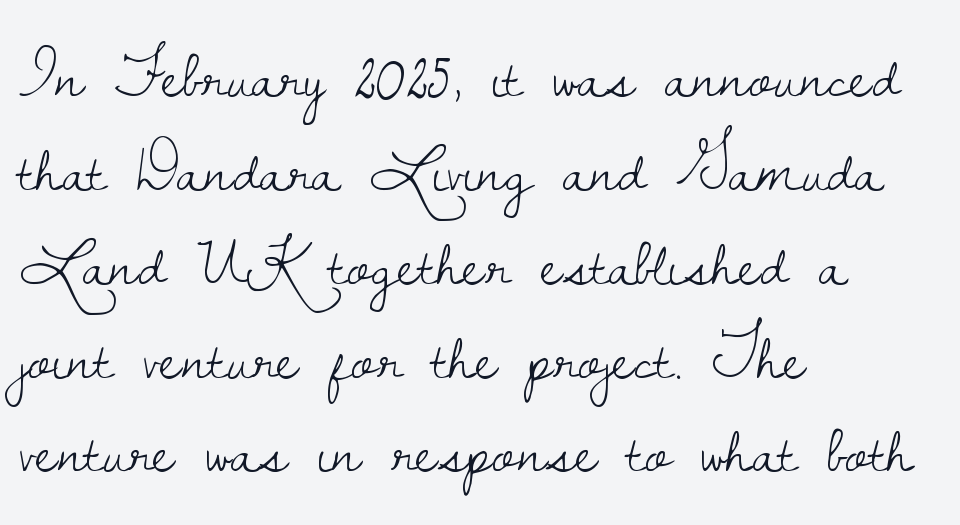
{"serif": "yes", "bold": "no", "weight": "light", "width": "normal", "stroke_contrast": "low", "x_height": "small", "monospaced": "no", "underline": "no", "align": "left", "line_spacing": "normal", "line_spacing_ratio": 1.38, "letter_spacing": "normal", "letter_spacing_em": 0.0, "glyph_px": 68}
